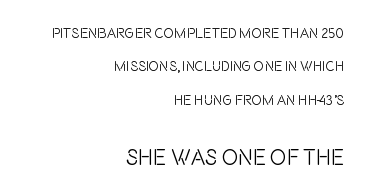
{"italic": "no", "bold": "no", "underline": "no", "align": "right", "line_spacing": "loose", "line_spacing_ratio": 2.38, "letter_spacing": "normal", "letter_spacing_em": 0.0, "larger_block": "second", "size_ratio": 1.57, "glyph_px": 22}
